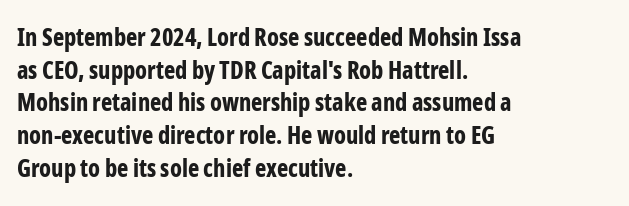
The rendering uses a moderate line-height, typical for paragraphs. The typography opts for an upright posture over an oblique one. Each word holds together tightly as a unit, with standard inter-letter gaps. Left-aligned paragraph, ragged on the right. The sample has been set heavy, in full bold. The string is rendered with underlining switched off.
